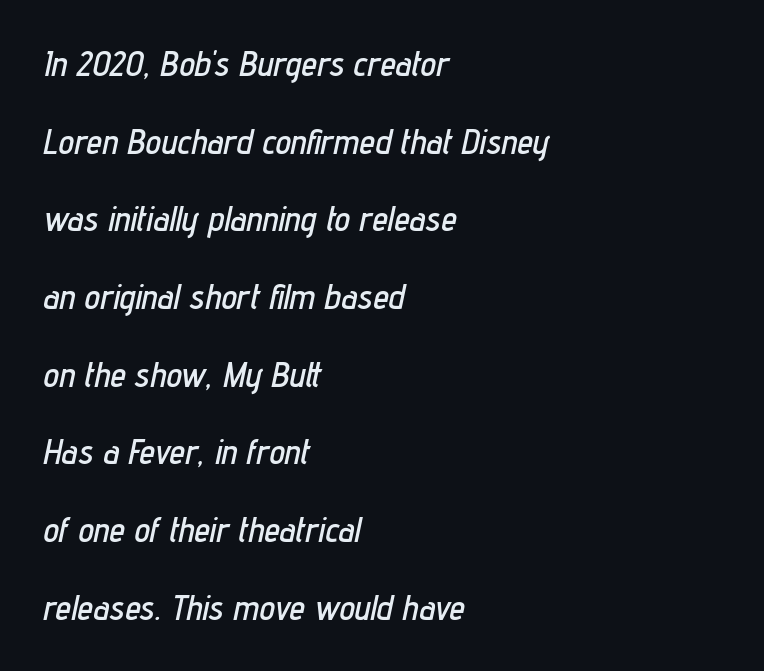
The image shows 35 px condensed type, italic (leaning right); set left-aligned, loose line spacing (2.22x), normal letter spacing, not underlined; low stroke contrast and a medium x-height.
